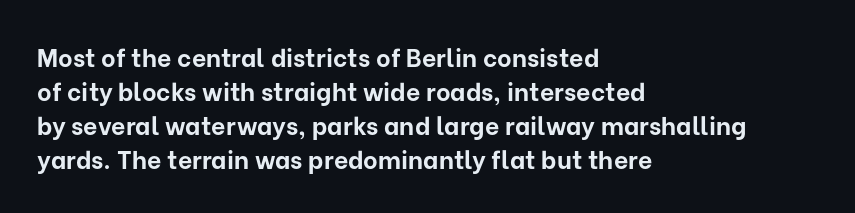
{"italic": "no", "bold": "yes", "underline": "no", "align": "left", "line_spacing": "normal", "line_spacing_ratio": 1.36, "letter_spacing": "normal", "letter_spacing_em": 0.0, "glyph_px": 25}
